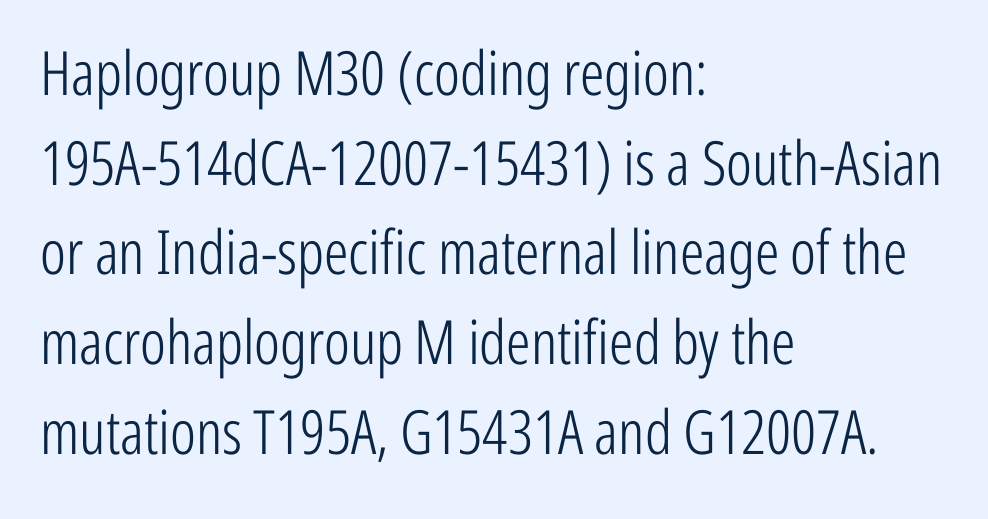
The image shows 61 px light, condensed sans-serif type, upright; set left-aligned, normal line spacing (1.47x), normal letter spacing, not underlined; low stroke contrast and a medium x-height.
